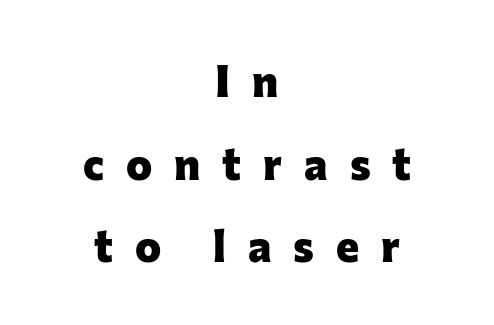
Bare-footed words on every line. Compared with a flush-left layout, this one balances lines on the center instead. The gaps between neighbouring characters are conspicuously large. Chunky letters — that's bold for sure. The glyphs in this specimen are sans serif.
